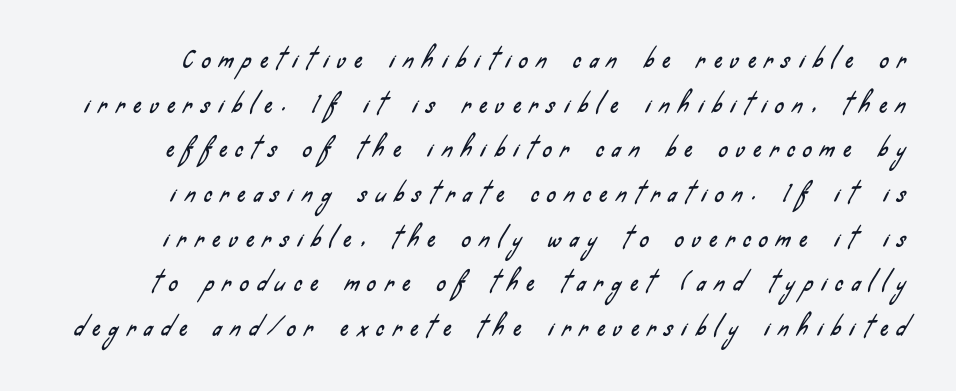
{"underline": "no", "line_spacing": "loose", "line_spacing_ratio": 2.03, "letter_spacing": "wide", "letter_spacing_em": 0.41, "glyph_px": 22}
